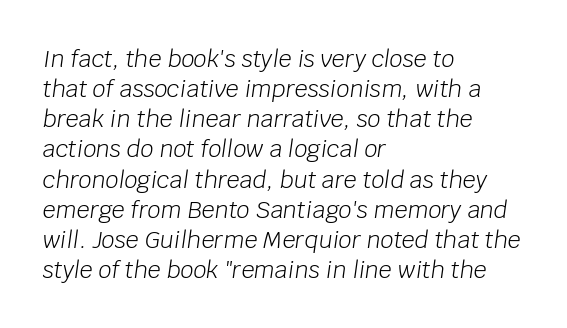
Does the copy run flush right? No — it runs flush left. Interline gaps are of average width in this sample. Observe the ordinary spacing: letters are neighbours, not strangers. The foot of each line stays bare and open.
